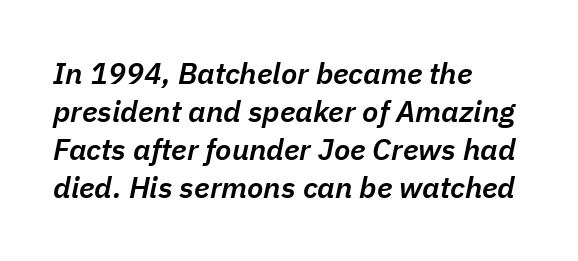
The image shows 30 px semibold type, italic (leaning right); set left-aligned, normal line spacing (1.27x), normal letter spacing, not underlined; low stroke contrast and a medium x-height.
